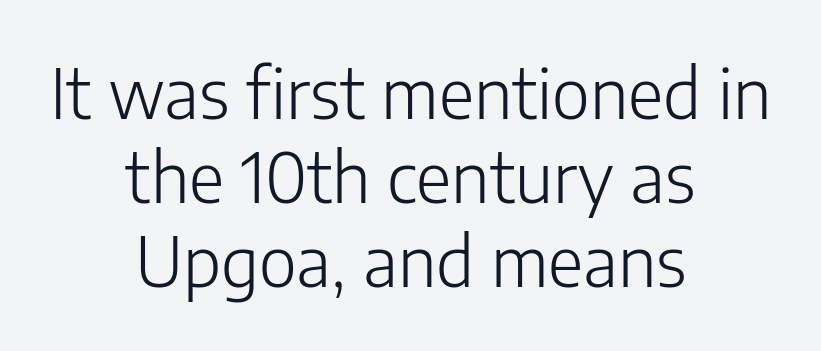
No chunkiness to these letters — they're not bold. These lines keep a tight, regular rhythm from letter to letter. These lines are centered, leaving both edges ragged. The passage shown is typed in a proportional face where columns would drift. These lines were composed using upright roman letters. Has an underline been added? It has not.
